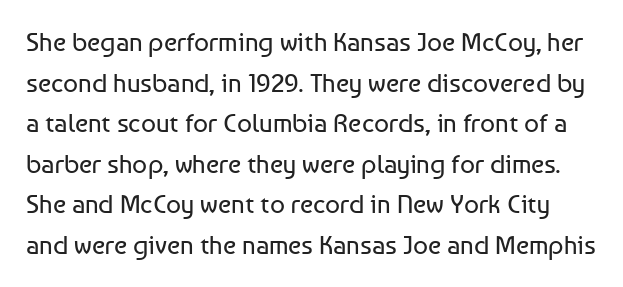
Q: Is the text bold? A: No.
Q: Is the text italic (slanted)? A: No, it is upright.
Q: Is the text underlined? A: No.
Q: Is the spacing between letters normal or unusually wide? A: Normal.
Q: Is the spacing between lines tight, normal or loose? A: Normal.
